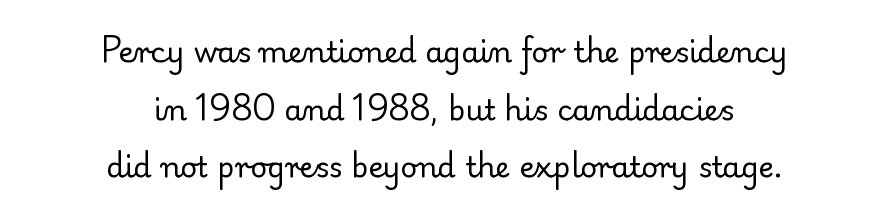
The passage shown is typed in a proportional face where columns would drift. The lettering stays uniformly vertical, giving the passage a roman look. Compared with a typical body face, this is equally light or lighter still. Tracking here is standard; glyphs follow each other at the usual distance.
